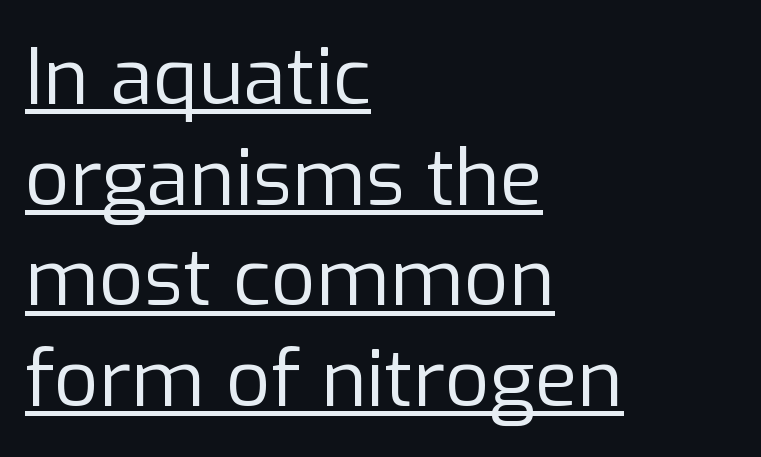
A typesetter would mark this as roman, not italic. Students, note that the glyphs here touch the page at normal intervals. A light-to-regular cut is what we see here. These lines are composed in type without serifs.
